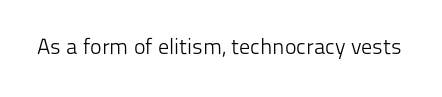
{"italic": "no", "bold": "no", "underline": "no", "letter_spacing": "normal", "letter_spacing_em": 0.0, "glyph_px": 22}
